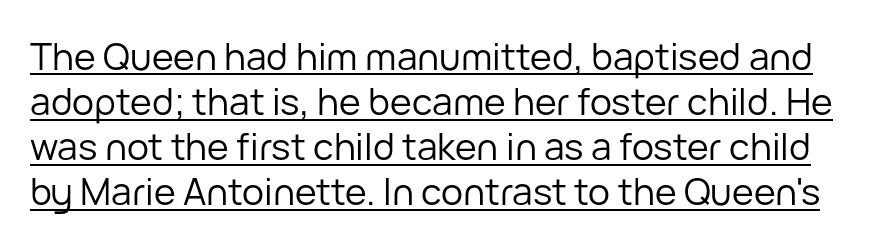
The type is set solid horizontally, with unmodified tracking. Ascenders rise straight up at ninety degrees. You could not count columns in this text — the font is proportionally spaced. The cut favours lightness, reaching ordinary text weight at its darkest. The passage shown is typeset with a sans-serif family.
